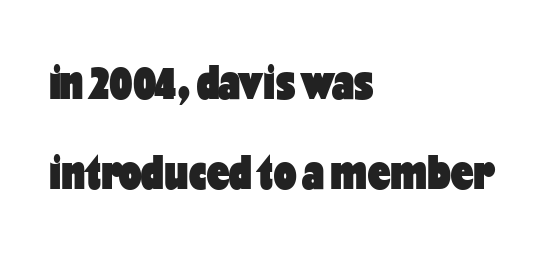
The image shows 50 px heavy, condensed sans-serif type, upright; set left-aligned, line spacing 1.8x, normal letter spacing, not underlined; low stroke contrast and a medium x-height.
